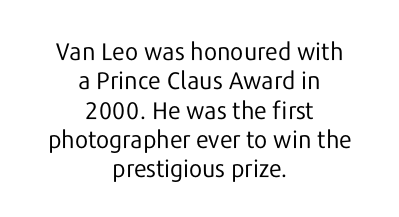
The image shows 24 px text type, upright; set centered, line spacing 1.22x, normal letter spacing, not underlined.
